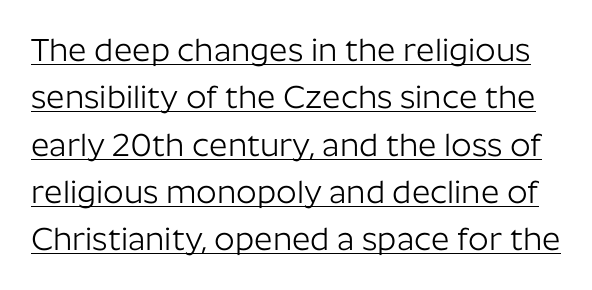
{"serif": "no", "italic": "no", "bold": "no", "weight": "light", "width": "normal", "stroke_contrast": "low", "x_height": "medium", "monospaced": "no", "underline": "yes", "line_spacing": "normal", "line_spacing_ratio": 1.48, "letter_spacing": "normal", "letter_spacing_em": 0.0, "glyph_px": 32}
